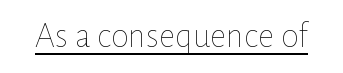
{"italic": "no", "bold": "no", "weight": "thin", "width": "normal", "stroke_contrast": "low", "x_height": "medium", "monospaced": "no", "underline": "yes", "letter_spacing": "normal", "letter_spacing_em": 0.0, "glyph_px": 36}
